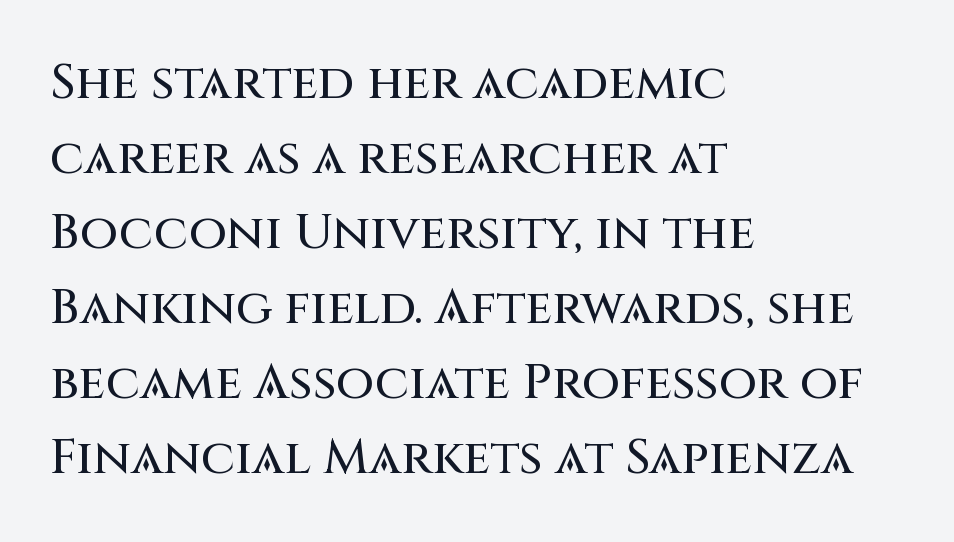
{"serif": "no", "italic": "no", "width": "normal", "stroke_contrast": "medium", "x_height": "large", "monospaced": "no", "underline": "no", "align": "left", "line_spacing": "normal", "line_spacing_ratio": 1.53, "letter_spacing": "normal", "letter_spacing_em": 0.0, "glyph_px": 49}
